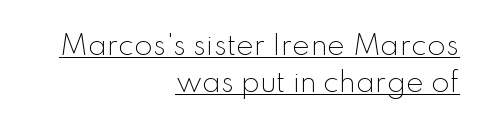
Q: Is the text bold? A: No.
Q: Is the text italic (slanted)? A: No, it is upright.
Q: Is the text underlined? A: Yes.
Q: How is the paragraph aligned? A: Right-aligned.
Q: Is the spacing between letters normal or unusually wide? A: Normal.
Q: Is the spacing between lines tight, normal or loose? A: Normal.
